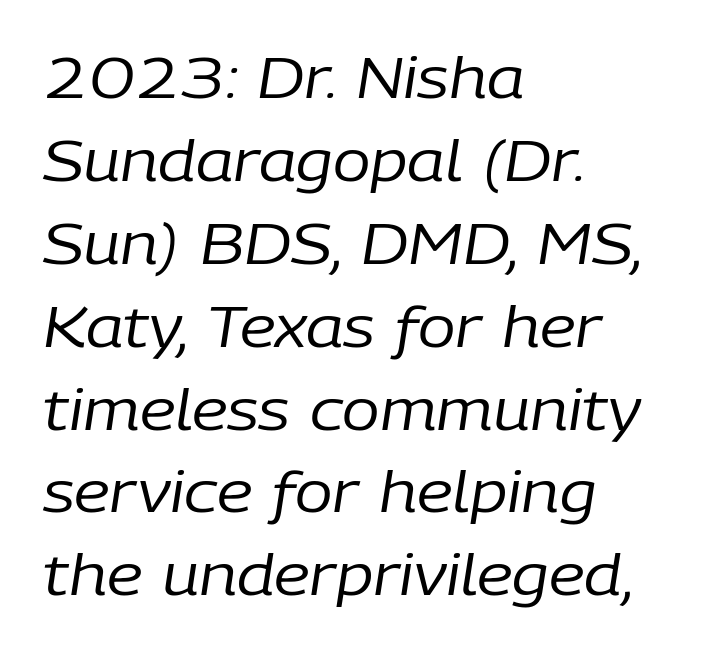
{"italic": "yes", "lean": "right", "slant_degrees": 9, "bold": "no", "weight": "regular", "width": "normal", "stroke_contrast": "low", "x_height": "medium", "monospaced": "no", "underline": "no", "align": "left", "line_spacing": "normal", "line_spacing_ratio": 1.48, "letter_spacing": "normal", "letter_spacing_em": 0.0, "glyph_px": 56}
